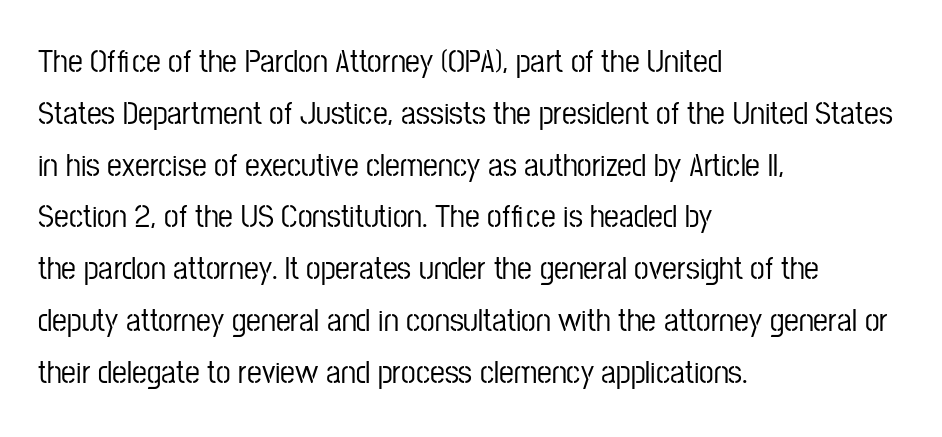
The specimen omits any rule beneath the text block's lines. A typesetter would label this face a sans. The passage shown is typed in a proportional face where columns would drift. Spacing between characters is what you'd get straight out of the box. The ragged edge is on the right, which tells us the setting is flush left.
